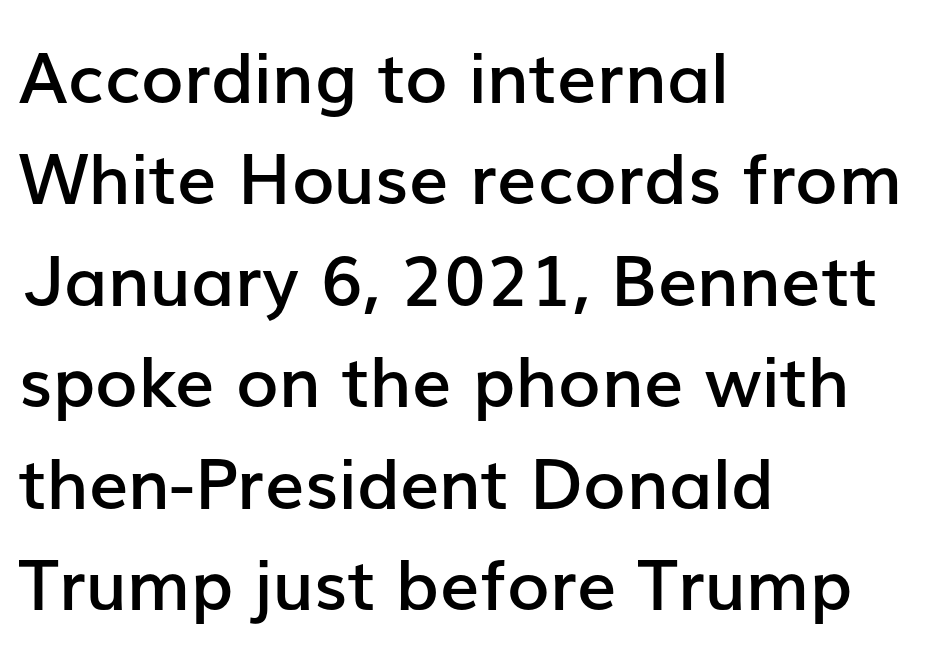
{"serif": "no", "italic": "no", "bold": "semi", "weight": "semibold", "width": "normal", "stroke_contrast": "low", "x_height": "medium", "monospaced": "no", "underline": "no", "align": "left", "line_spacing": "normal", "line_spacing_ratio": 1.45, "letter_spacing": "normal", "letter_spacing_em": 0.0, "glyph_px": 70}
